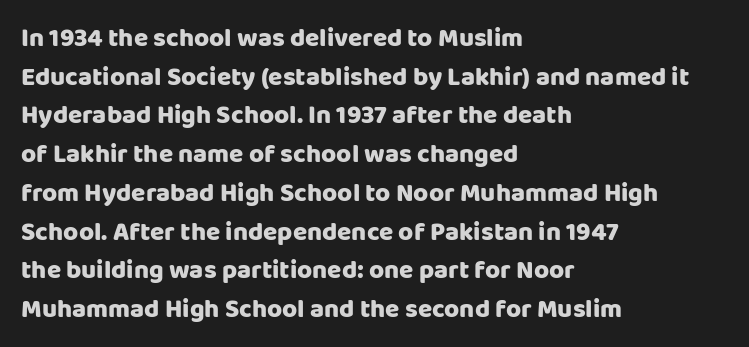
{"italic": "no", "underline": "no", "align": "left", "line_spacing": "normal", "line_spacing_ratio": 1.49, "letter_spacing": "normal", "letter_spacing_em": 0.0, "glyph_px": 26}
